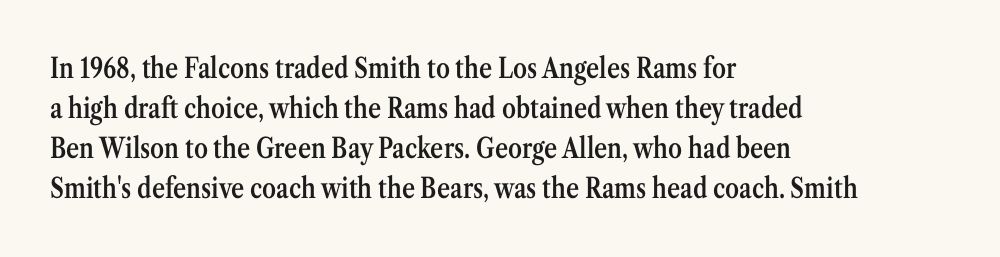
{"serif": "yes", "italic": "no", "bold": "semi", "weight": "semibold", "width": "condensed", "stroke_contrast": "medium", "x_height": "medium", "monospaced": "no", "underline": "no", "align": "left", "line_spacing": "normal", "line_spacing_ratio": 1.43, "letter_spacing": "normal", "letter_spacing_em": 0.0, "glyph_px": 28}
